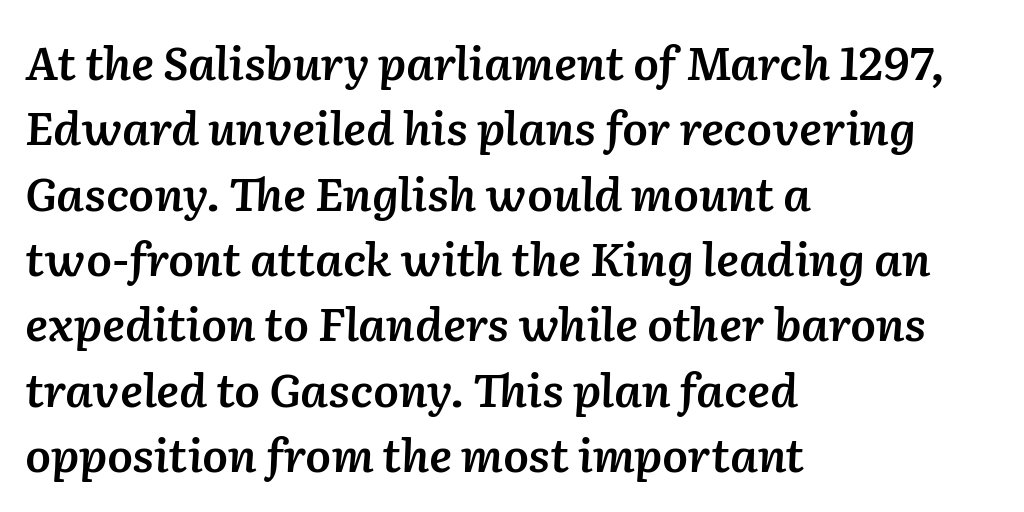
Q: Is the text bold? A: Semi-bold.
Q: Is the text italic (slanted)? A: Yes, it leans right by about 2 degrees.
Q: Is the text underlined? A: No.
Q: How is the paragraph aligned? A: Left-aligned.
Q: Is the spacing between letters normal or unusually wide? A: Normal.
Q: Is the spacing between lines tight, normal or loose? A: Normal.
Q: Width (condensed, normal, or wide)? A: Normal.
Q: Stroke contrast? A: Low.
Q: x-height? A: Medium.
Q: Monospaced? A: No.
